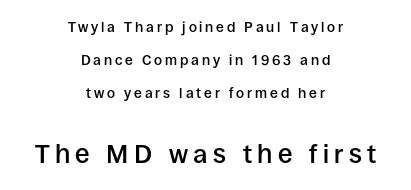
The image shows 26 px text type, upright; set centered, loose line spacing (2.37x), unusually wide letter spacing (+0.2 em), not underlined; the second (bottom) block is 1.86x larger.
